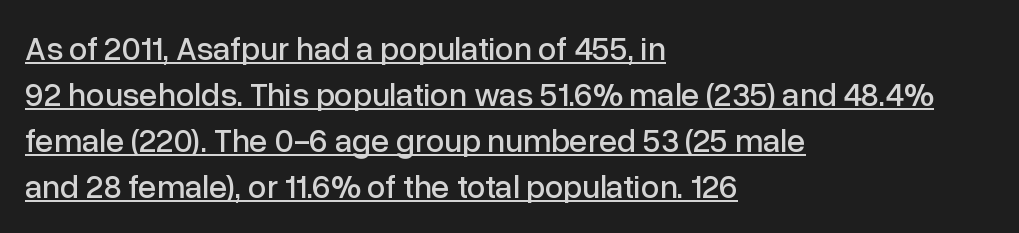
Is there much room between lines? A standard amount, neither cramped nor airy. You could not count columns in this text — the font is proportionally spaced. This rendering uses left alignment, leaving the right contour irregular. The face used here appears with an underline applied.
